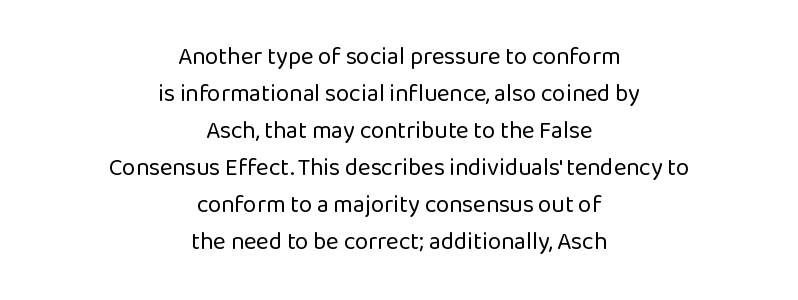
Underline: absent. Honestly, the row spacing looks completely unremarkable. Tall strokes in this sample are plumb rather than angled. Letter spacing: default. These glyphs show unthickened strokes, regular width or finer.
